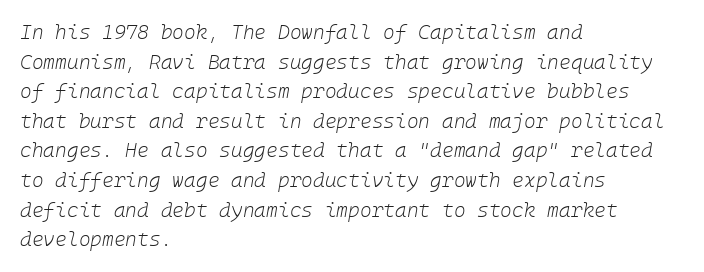
{"italic": "yes", "lean": "right", "slant_degrees": 10, "bold": "no", "underline": "no", "align": "left", "line_spacing": "normal", "line_spacing_ratio": 1.48, "letter_spacing": "normal", "letter_spacing_em": 0.0, "glyph_px": 20}
